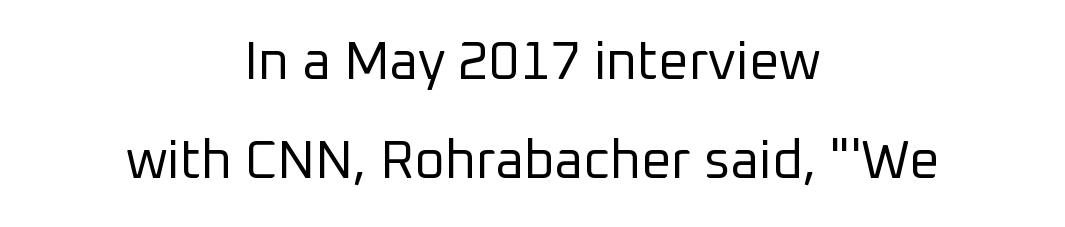
A typesetter would call this proportional, since set widths differ per character. Which margin do the lines hug? Neither — every line sits in the middle. Stroke mass is kept to a normal reading level or below. This rendering employs a face without finishing strokes, i.e., a sans-serif. The rendering keeps characters at their native spacing. Letters rest on an invisible, unmarked baseline.
